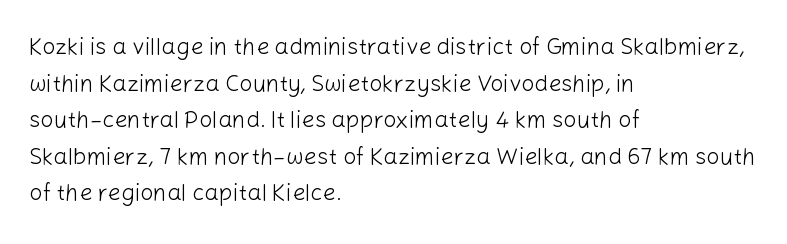
Notice how descenders clear the ascenders below comfortably — that's standard leading. Heft: none added — not bold. Posture: upright roman. The tracking reads as untouched default to a designer's eye. If you drew a ruler down the left edge, every line would touch it.
